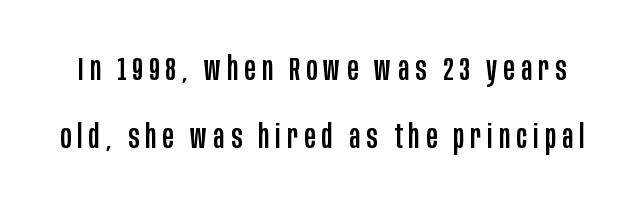
{"serif": "no", "italic": "no", "width": "condensed", "stroke_contrast": "low", "x_height": "large", "monospaced": "no", "underline": "no", "line_spacing": "loose", "line_spacing_ratio": 2.05, "glyph_px": 33}
